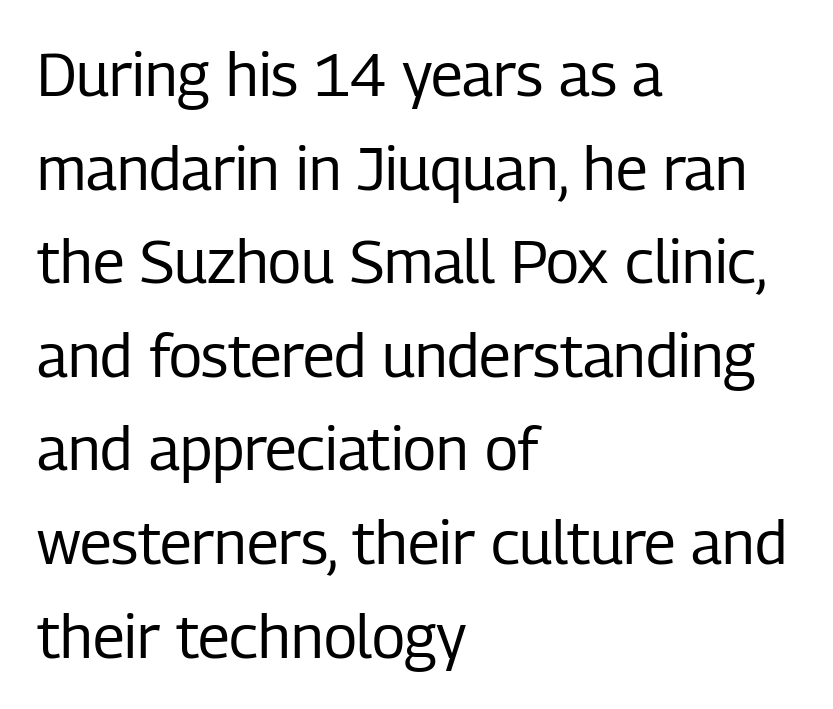
{"serif": "no", "italic": "no", "bold": "no", "weight": "regular", "width": "condensed", "stroke_contrast": "low", "x_height": "medium", "monospaced": "no", "underline": "no", "align": "left", "line_spacing": "normal", "line_spacing_ratio": 1.56, "letter_spacing": "normal", "letter_spacing_em": 0.0, "glyph_px": 60}
